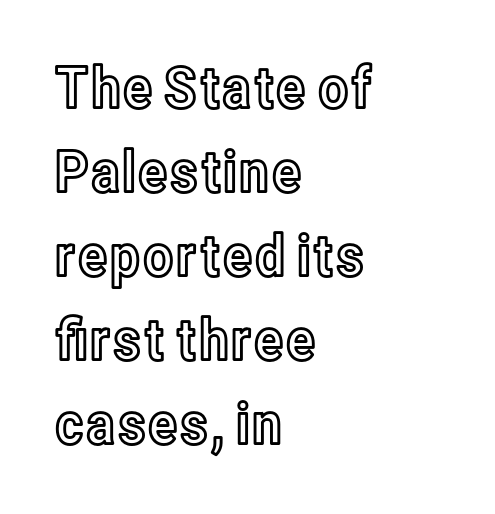
Q: Is the text italic (slanted)? A: No, it is upright.
Q: Is the text underlined? A: No.
Q: How is the paragraph aligned? A: Left-aligned.
Q: Is the spacing between letters normal or unusually wide? A: Normal.
Q: Is the spacing between lines tight, normal or loose? A: Normal.
Q: Width (condensed, normal, or wide)? A: Condensed.
Q: x-height? A: Medium.
Q: Monospaced? A: No.
